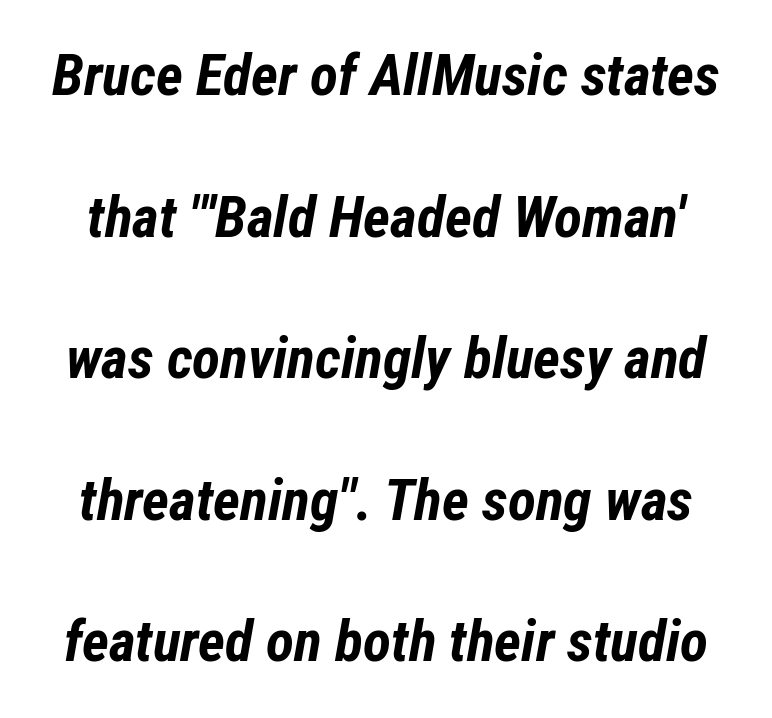
The image shows 58 px bold, condensed type, italic (leaning right); set loose line spacing (2.44x), normal letter spacing, not underlined; low stroke contrast and a medium x-height.
